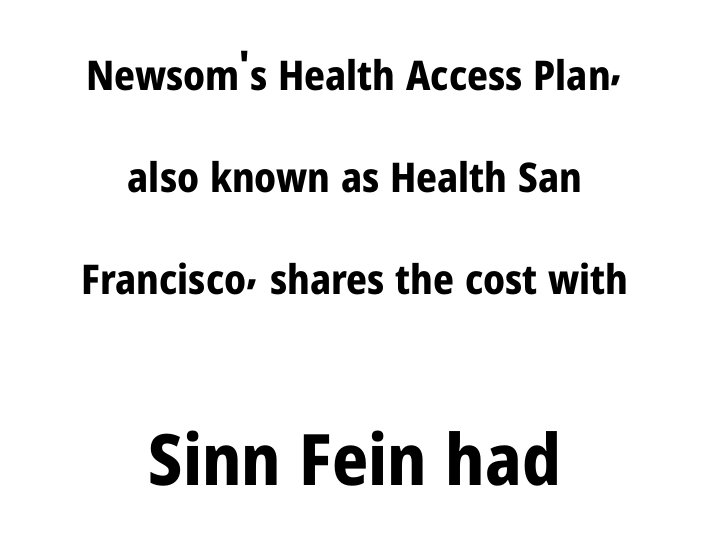
Q: Is the text bold? A: Yes.
Q: Is the text italic (slanted)? A: No, it is upright.
Q: Is the typeface a serif or a sans-serif typeface? A: Sans-serif.
Q: Is the text underlined? A: No.
Q: How is the paragraph aligned? A: Centered.
Q: Is the spacing between letters normal or unusually wide? A: Normal.
Q: Is the spacing between lines tight, normal or loose? A: Loose.
Q: Which block of text is set in a larger size, the first (top) or the second (bottom)? A: The second (bottom) one.
Q: Width (condensed, normal, or wide)? A: Condensed.
Q: Stroke contrast? A: Low.
Q: x-height? A: Medium.
Q: Monospaced? A: No.
